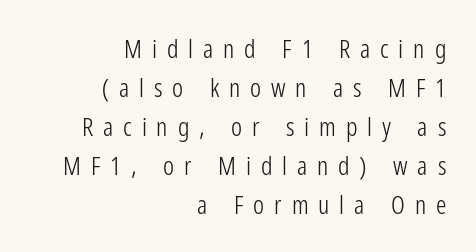
Inter-character spacing is expanded well beyond the font's built-in metrics. Ascenders rise straight up at ninety degrees. Quick note: interline space is typical. Where is the straight margin? On the right. Check the space under the baseline: it is left empty. These glyphs show unthickened strokes, regular width or finer.
